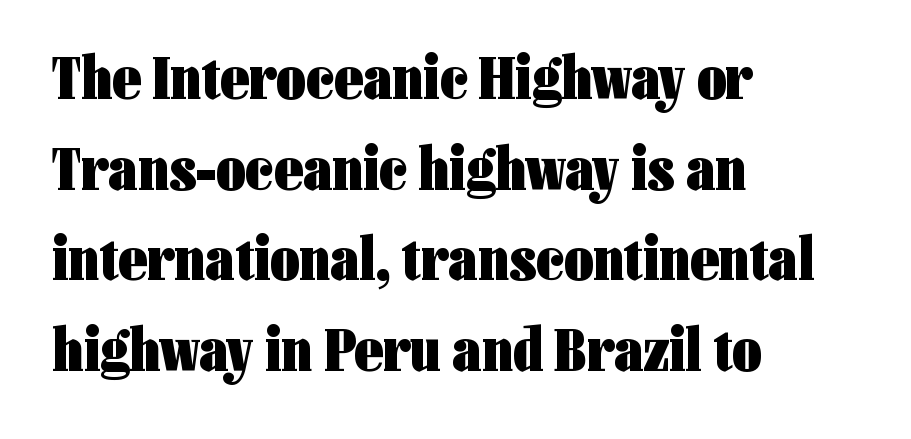
The font family rendered here belongs to the sans-serif group. Does the copy run flush right? No — it runs flush left. This sample has the flowing, uneven cadence of proportional lettering. Letter spacing: default.
